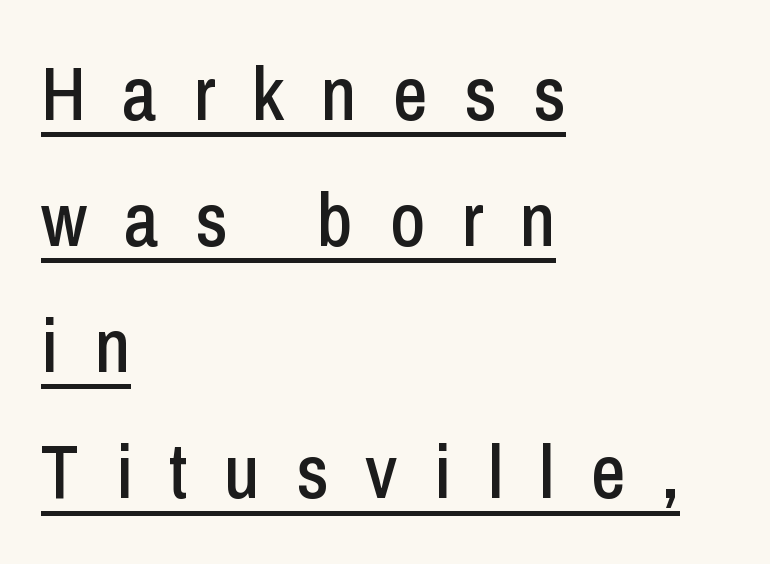
{"serif": "no", "italic": "no", "width": "condensed", "stroke_contrast": "low", "x_height": "medium", "monospaced": "no", "underline": "yes", "align": "left", "line_spacing": "normal", "line_spacing_ratio": 1.66, "letter_spacing": "wide", "letter_spacing_em": 0.48, "glyph_px": 76}
